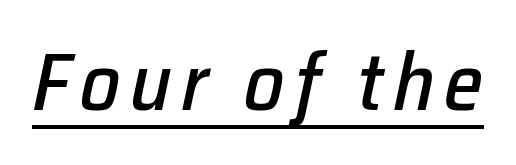
Q: Is the text italic (slanted)? A: Yes, it leans right by about 12 degrees.
Q: Is the text underlined? A: Yes.
Q: Width (condensed, normal, or wide)? A: Normal.
Q: Stroke contrast? A: Low.
Q: x-height? A: Medium.
Q: Monospaced? A: No.
